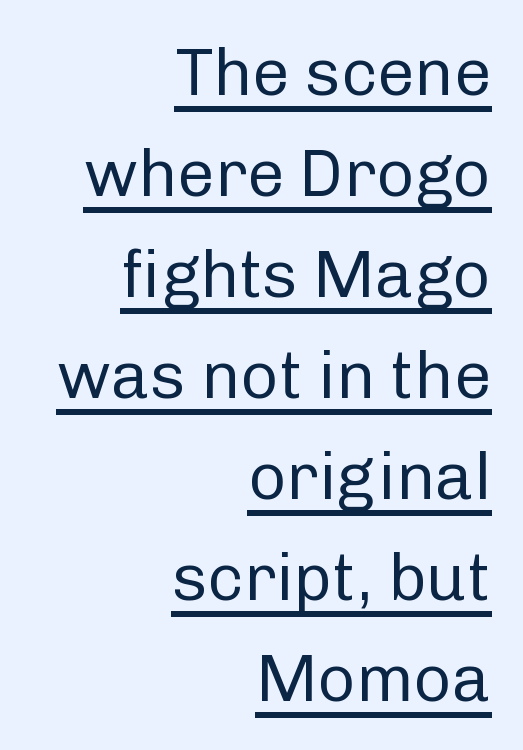
{"serif": "no", "italic": "no", "bold": "no", "weight": "regular", "width": "normal", "stroke_contrast": "low", "x_height": "medium", "monospaced": "no", "underline": "yes", "align": "right", "line_spacing": "normal", "line_spacing_ratio": 1.53, "letter_spacing": "normal", "letter_spacing_em": 0.0, "glyph_px": 66}
